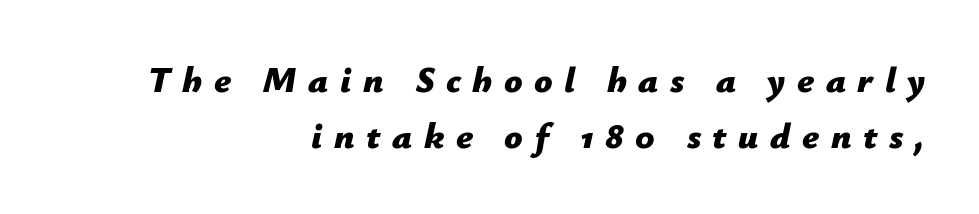
{"italic": "yes", "lean": "right", "slant_degrees": 12, "bold": "yes", "weight": "bold", "width": "normal", "stroke_contrast": "low", "x_height": "medium", "monospaced": "no", "underline": "no", "align": "right", "line_spacing": "normal", "line_spacing_ratio": 1.56, "letter_spacing": "wide", "letter_spacing_em": 0.32, "glyph_px": 36}
